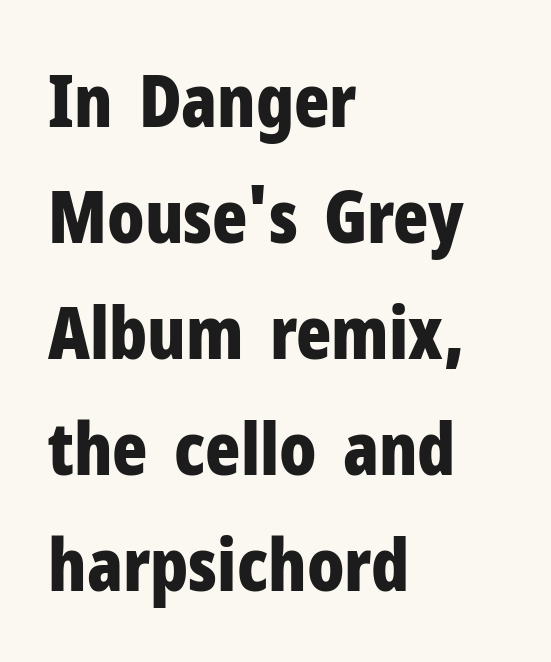
{"serif": "no", "italic": "no", "bold": "yes", "weight": "bold", "width": "condensed", "stroke_contrast": "low", "x_height": "medium", "monospaced": "no", "underline": "no", "align": "left", "line_spacing": "normal", "line_spacing_ratio": 1.59, "letter_spacing": "normal", "letter_spacing_em": 0.0, "glyph_px": 73}
